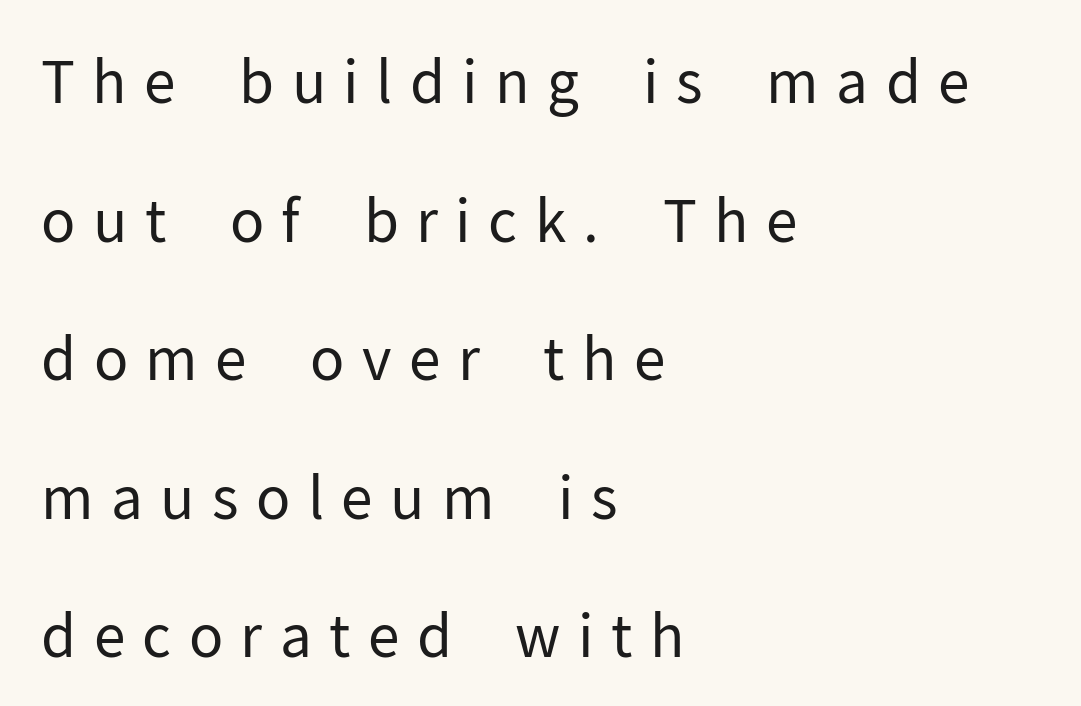
The rendering inserts visible extra space after every character. Proportional: the letters do not fall into vertical columns. Line beginnings align vertically; line endings do not. Glance below the letters and you will spot only blank space. Unlike italic type, these characters show no tilt at all.
